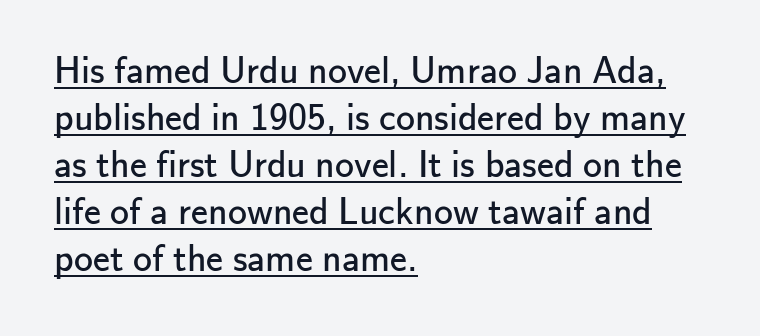
Q: Is the text bold? A: No.
Q: Is the text italic (slanted)? A: No, it is upright.
Q: Is the typeface a serif or a sans-serif typeface? A: Sans-serif.
Q: Is the text underlined? A: Yes.
Q: How is the paragraph aligned? A: Left-aligned.
Q: Is the spacing between letters normal or unusually wide? A: Normal.
Q: Width (condensed, normal, or wide)? A: Normal.
Q: Stroke contrast? A: Low.
Q: x-height? A: Small.
Q: Monospaced? A: No.
